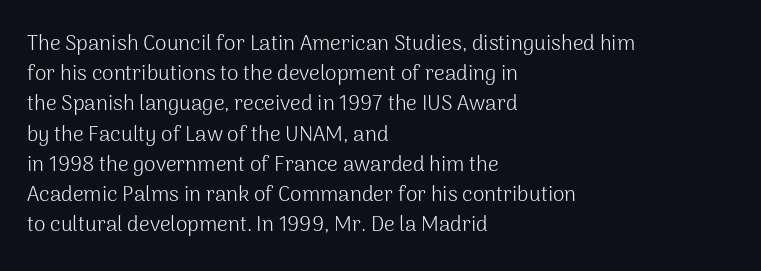
{"italic": "no", "bold": "no", "underline": "no", "align": "left", "line_spacing": "normal", "line_spacing_ratio": 1.44, "letter_spacing": "normal", "letter_spacing_em": 0.0, "glyph_px": 21}
